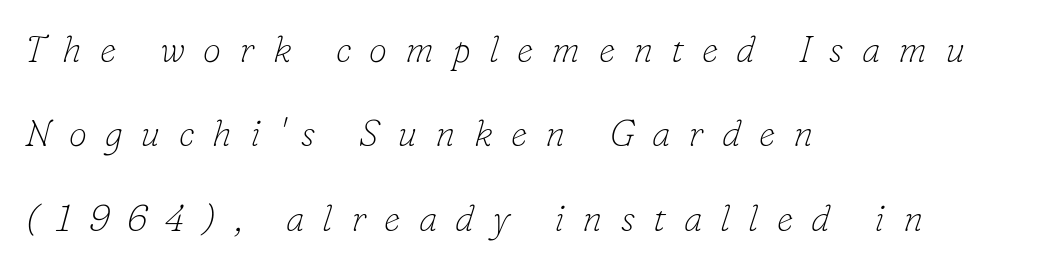
The image shows 37 px thin serif type, italic (leaning right); set left-aligned, loose line spacing (2.28x), unusually wide letter spacing (+0.49 em), not underlined; low stroke contrast and a small x-height.
